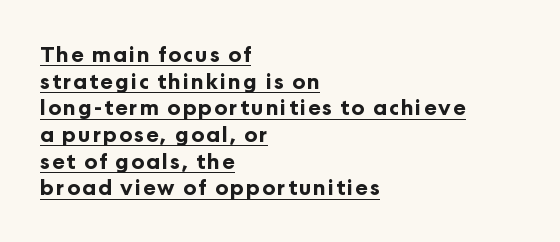
Q: Is the text bold? A: Yes.
Q: Is the text italic (slanted)? A: No, it is upright.
Q: Is the text underlined? A: Yes.
Q: How is the paragraph aligned? A: Left-aligned.
Q: Is the spacing between lines tight, normal or loose? A: Normal.
